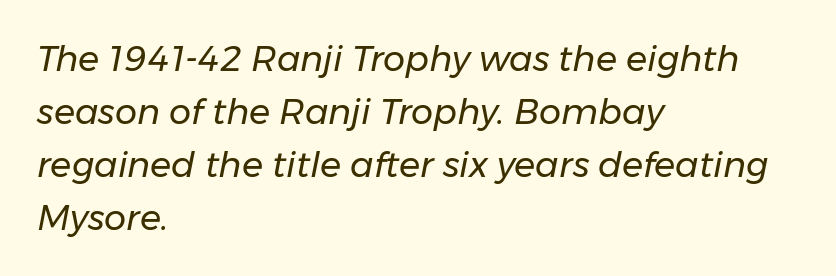
Bare-footed words on every line. This is oblique type, the kind used for emphasis or titles. The rows are spaced the way most documents space them. Spacing verdict: proportional, widths tailored to each character.
